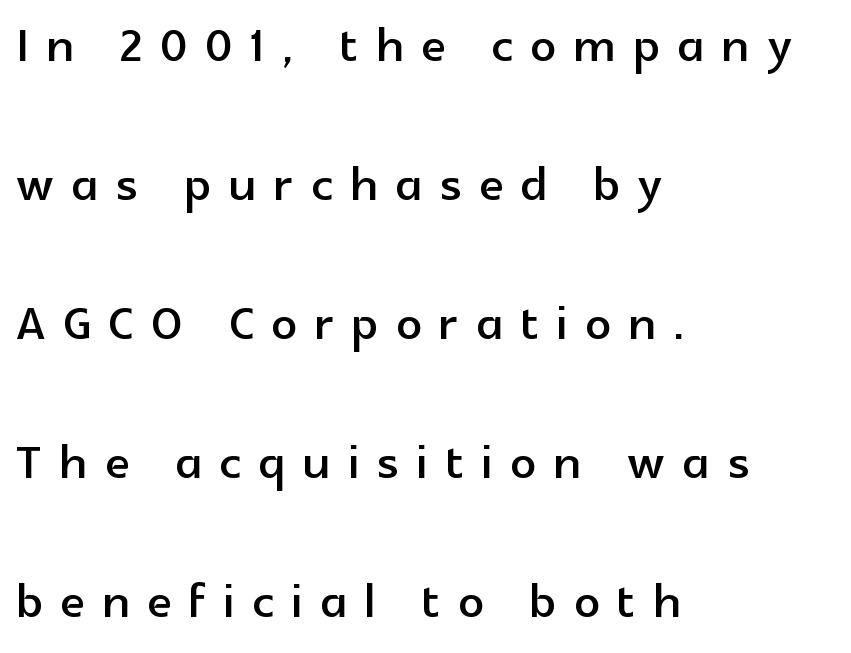
{"serif": "no", "italic": "no", "width": "normal", "x_height": "medium", "monospaced": "no", "underline": "no", "align": "left", "line_spacing": "loose", "line_spacing_ratio": 2.17, "letter_spacing": "wide", "letter_spacing_em": 0.27, "glyph_px": 64}
